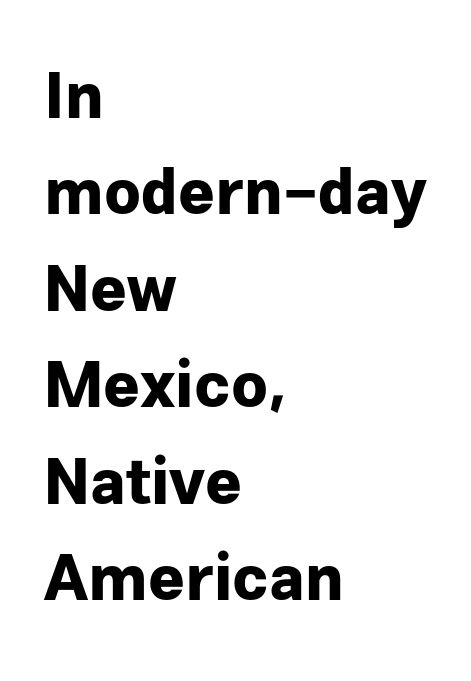
Q: Is the text bold? A: Yes.
Q: Is the text italic (slanted)? A: No, it is upright.
Q: Is the typeface a serif or a sans-serif typeface? A: Sans-serif.
Q: Is the text underlined? A: No.
Q: How is the paragraph aligned? A: Left-aligned.
Q: Is the spacing between letters normal or unusually wide? A: Normal.
Q: Is the spacing between lines tight, normal or loose? A: Normal.
Q: Width (condensed, normal, or wide)? A: Normal.
Q: Stroke contrast? A: Low.
Q: x-height? A: Medium.
Q: Monospaced? A: No.
